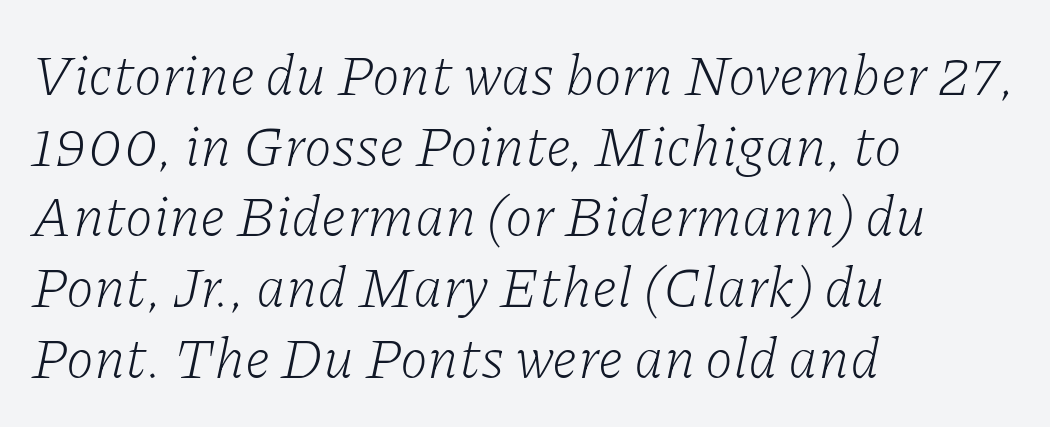
Quick note: italic. The line texture is even and compact thanks to regular tracking. Stroke mass is kept to a normal reading level or below. The ragged edge is on the right, which tells us the setting is flush left. The text was rendered using a seriffed face with decorative stroke endings.
